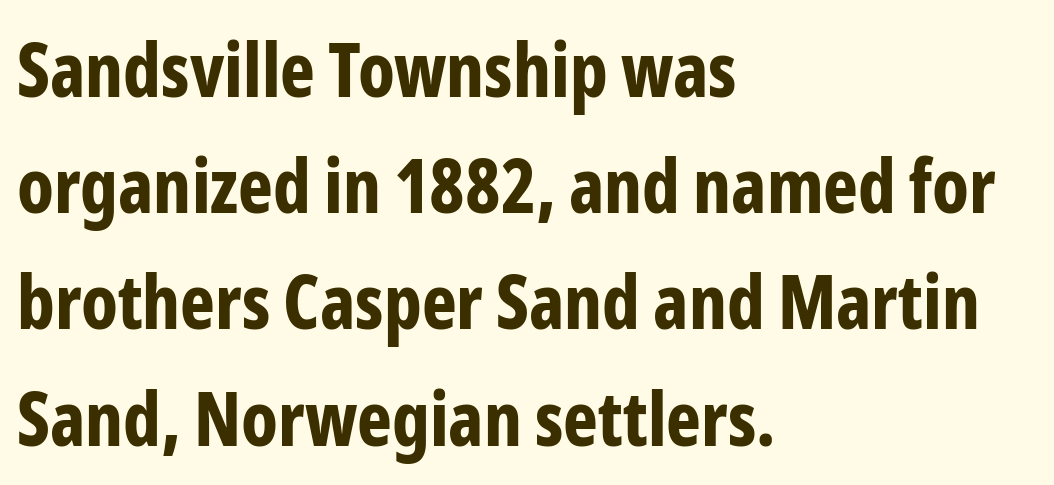
The image shows 74 px bold, condensed sans-serif type, upright; set left-aligned, normal line spacing (1.57x), normal letter spacing, not underlined; low stroke contrast and a medium x-height.
